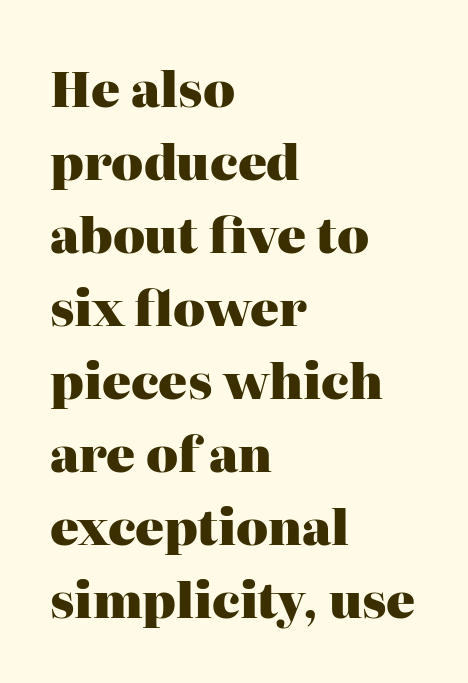
{"serif": "yes", "italic": "no", "bold": "yes", "weight": "heavy", "width": "normal", "stroke_contrast": "high", "x_height": "medium", "monospaced": "no", "underline": "no", "align": "left", "line_spacing": "normal", "line_spacing_ratio": 1.52, "letter_spacing": "normal", "letter_spacing_em": 0.0, "glyph_px": 48}
